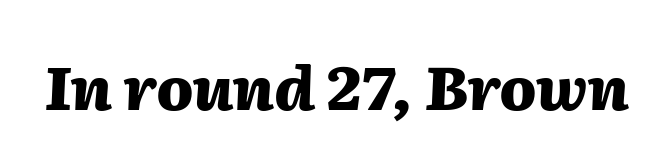
Q: Is the text bold? A: Yes.
Q: Is the text italic (slanted)? A: Yes, it leans right by about 2 degrees.
Q: Is the text underlined? A: No.
Q: Is the spacing between letters normal or unusually wide? A: Normal.
Q: Width (condensed, normal, or wide)? A: Normal.
Q: Stroke contrast? A: Medium.
Q: x-height? A: Medium.
Q: Monospaced? A: No.
